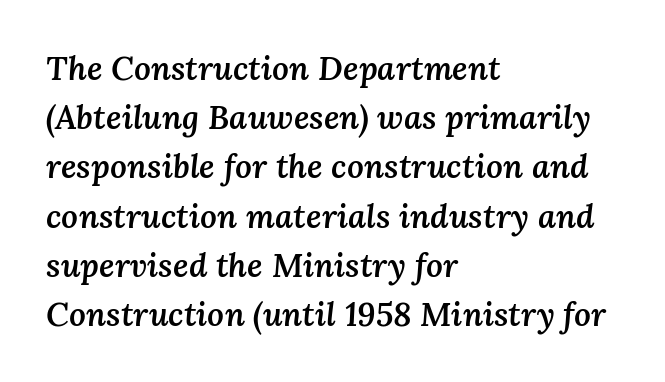
The image shows 33 px semibold type, italic (leaning right); set left-aligned, normal line spacing (1.49x), normal letter spacing, not underlined; medium stroke contrast and a medium x-height.
